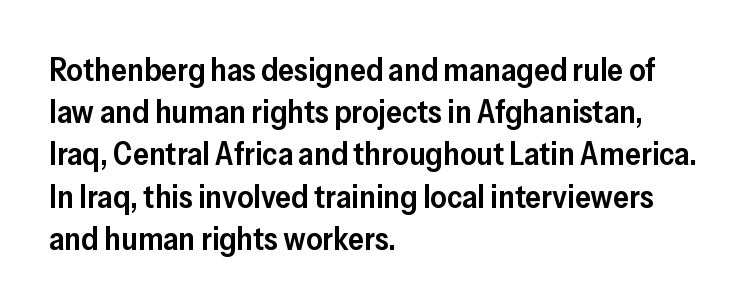
One glance says typical: line gaps are just what's usual. Nothing sits at the stroke ends, so this counts as sans-serif. Designer's note — italics off, roman on. The rendering uses natural spacing where letterforms have individual widths. Compared with typical body copy, the letter spacing here is the same. Moderately thickened strokes mark this as semibold type.
